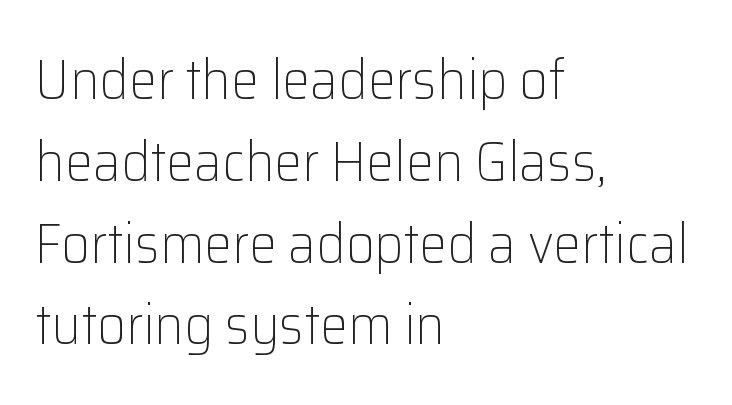
The image shows 56 px light sans-serif type, upright; set left-aligned, normal line spacing (1.46x), normal letter spacing, not underlined; low stroke contrast and a medium x-height.
